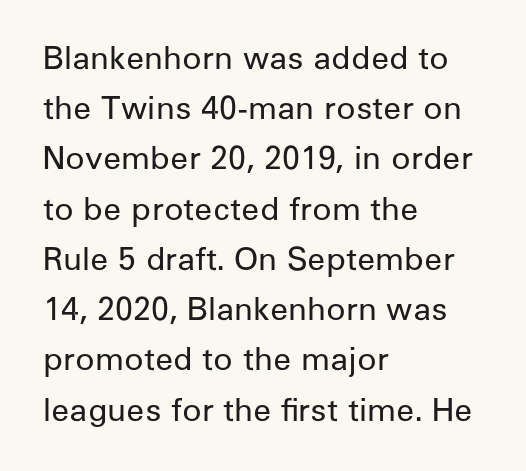
The image shows 32 px regular-weight sans-serif type, upright; set left-aligned, normal line spacing (1.57x), normal letter spacing, not underlined; low stroke contrast and a medium x-height.
